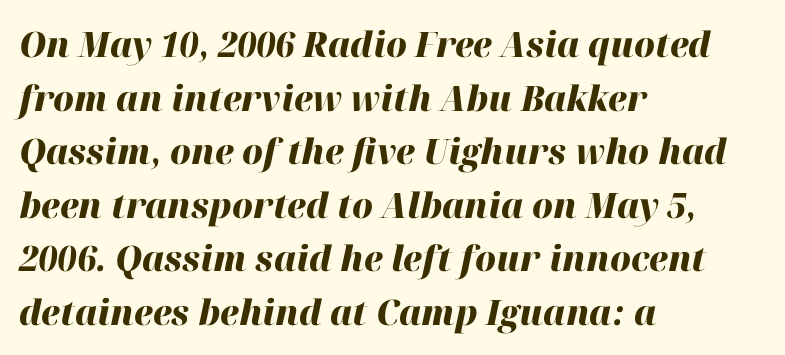
{"italic": "yes", "lean": "right", "slant_degrees": 12, "bold": "yes", "weight": "heavy", "width": "normal", "stroke_contrast": "high", "x_height": "medium", "monospaced": "no", "underline": "no", "align": "left", "line_spacing": "normal", "line_spacing_ratio": 1.53, "letter_spacing": "normal", "letter_spacing_em": 0.0, "glyph_px": 35}
